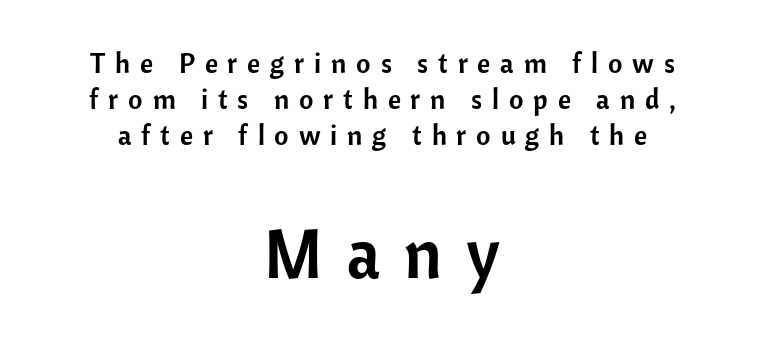
These lines are rendered in a variable-pitch font. Honestly, there is no underline to notice here at all. Characters remain perfectly vertical along every line. Which of the two is more prominent by size? The second, at the bottom. A normal amount of white space separates one row of letters from the next. No feet cap the strokes, marking this as sans-serif type.
